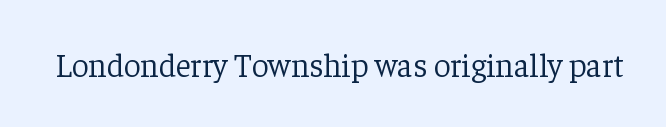
{"serif": "yes", "italic": "no", "bold": "no", "weight": "light", "width": "normal", "stroke_contrast": "low", "x_height": "medium", "monospaced": "no", "underline": "no", "letter_spacing": "normal", "letter_spacing_em": 0.0, "glyph_px": 33}
